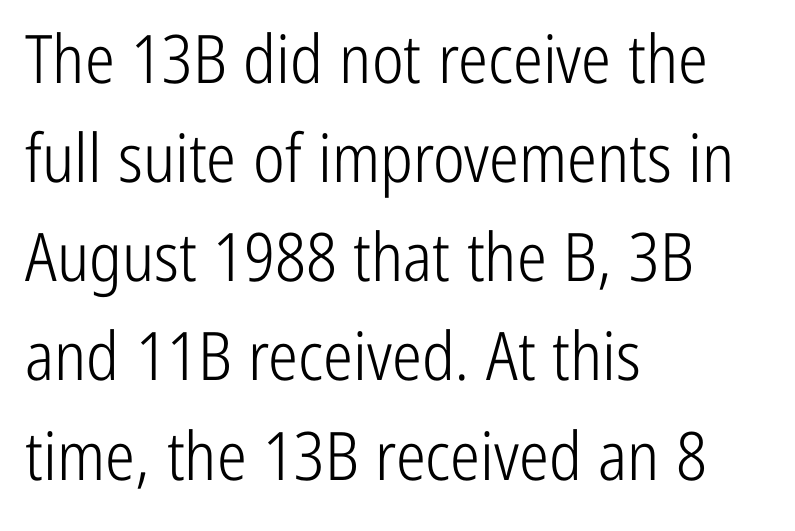
Q: Is the text bold? A: No.
Q: Is the text italic (slanted)? A: No, it is upright.
Q: Is the typeface a serif or a sans-serif typeface? A: Sans-serif.
Q: Is the text underlined? A: No.
Q: How is the paragraph aligned? A: Left-aligned.
Q: Is the spacing between letters normal or unusually wide? A: Normal.
Q: Is the spacing between lines tight, normal or loose? A: Normal.
Q: Width (condensed, normal, or wide)? A: Condensed.
Q: Stroke contrast? A: Low.
Q: x-height? A: Medium.
Q: Monospaced? A: No.
